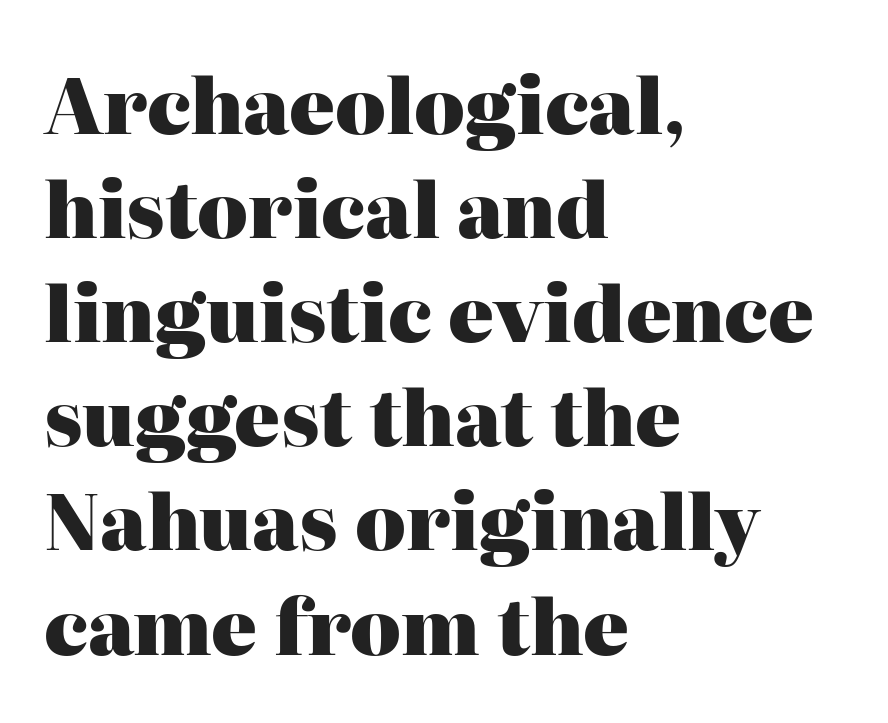
Any mark beneath the type? The region is blank. One glance says typical: line gaps are just what's usual. These lines stack with their left ends in a neat column. Emphasis by weight is at full strength: bold. You could not count columns in this text — the font is proportionally spaced.
